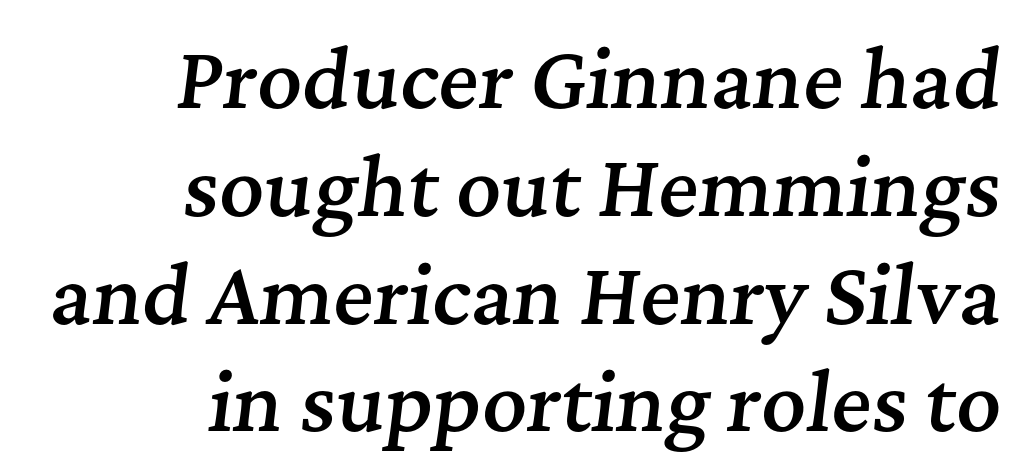
Q: Is the text bold? A: Semi-bold.
Q: Is the text italic (slanted)? A: Yes, it leans right by about 7 degrees.
Q: Is the typeface a serif or a sans-serif typeface? A: Serif.
Q: Is the text underlined? A: No.
Q: How is the paragraph aligned? A: Right-aligned.
Q: Is the spacing between letters normal or unusually wide? A: Normal.
Q: Is the spacing between lines tight, normal or loose? A: Normal.
Q: Width (condensed, normal, or wide)? A: Normal.
Q: Stroke contrast? A: Medium.
Q: x-height? A: Medium.
Q: Monospaced? A: No.
